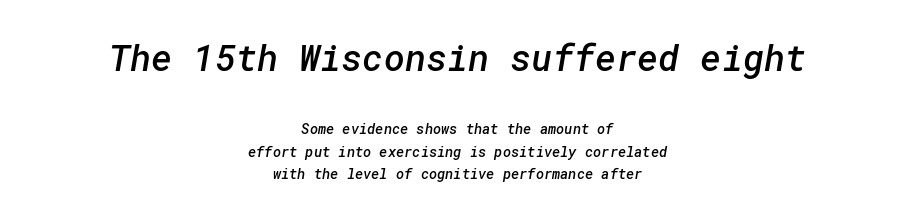
{"serif": "no", "bold": "semi", "weight": "semibold", "width": "normal", "stroke_contrast": "low", "x_height": "medium", "underline": "no", "align": "center", "line_spacing": "normal", "line_spacing_ratio": 1.6, "letter_spacing": "normal", "letter_spacing_em": 0.0, "larger_block": "first", "size_ratio": 2.57, "glyph_px": 36}
